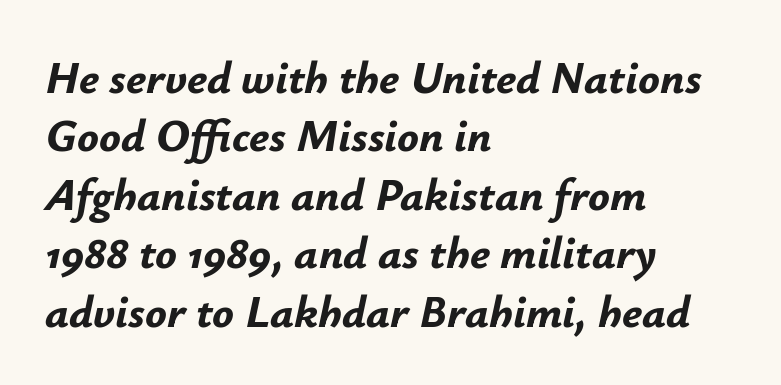
{"italic": "yes", "lean": "right", "slant_degrees": 12, "bold": "yes", "weight": "bold", "width": "normal", "stroke_contrast": "low", "x_height": "small", "monospaced": "no", "underline": "no", "align": "left", "line_spacing": "normal", "line_spacing_ratio": 1.3, "letter_spacing": "normal", "letter_spacing_em": 0.0, "glyph_px": 45}
